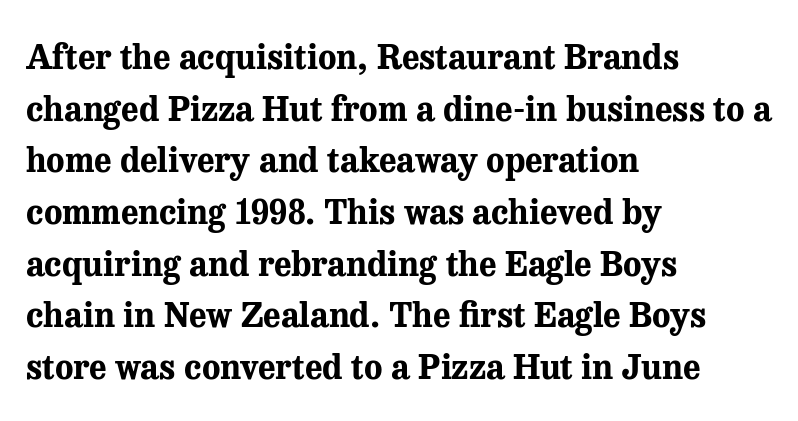
The image shows 34 px bold serif type, upright; set left-aligned, normal line spacing (1.52x), normal letter spacing, not underlined; medium stroke contrast and a medium x-height.
